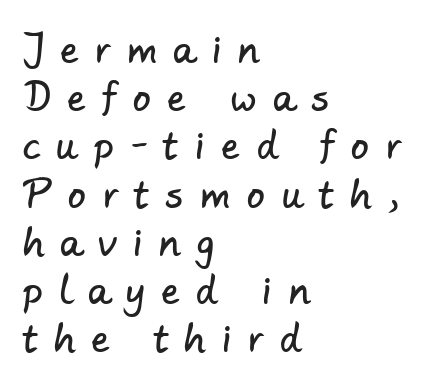
{"serif": "no", "width": "normal", "stroke_contrast": "low", "x_height": "small", "monospaced": "no", "underline": "no", "align": "left", "line_spacing": "normal", "line_spacing_ratio": 1.34, "letter_spacing": "wide", "letter_spacing_em": 0.46, "glyph_px": 36}
